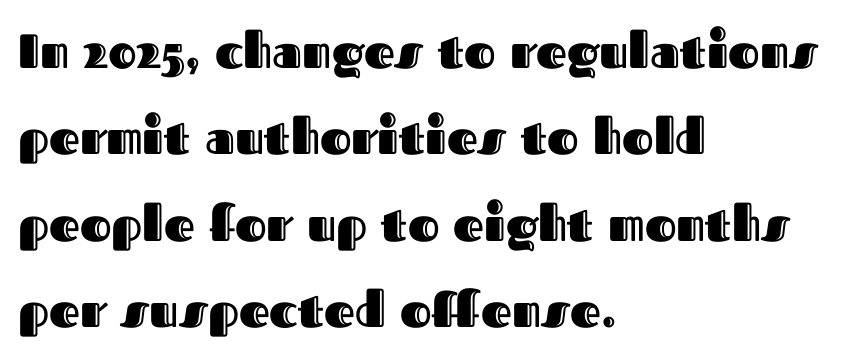
Character widths vary here, with narrow letters taking less room than wide ones. The tracking reads as untouched default to a designer's eye. Is there any slant? The stems are plumb. Each line starts at the same left margin while the right side varies.
